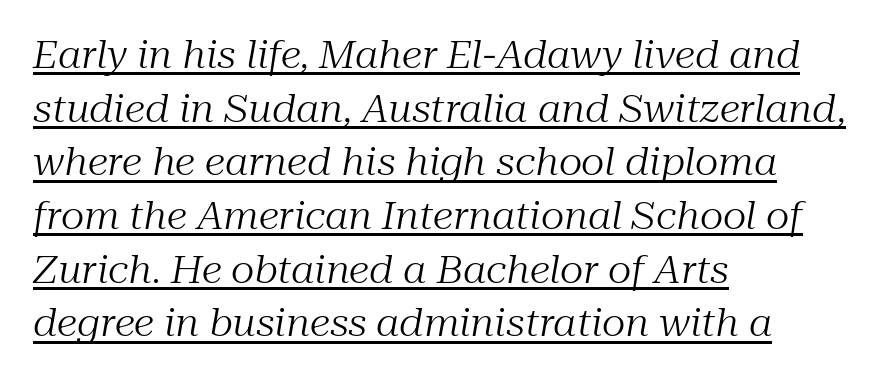
The image shows 37 px regular-weight serif type, italic (leaning right); set left-aligned, normal line spacing (1.45x), normal letter spacing, underlined; medium stroke contrast and a medium x-height.
